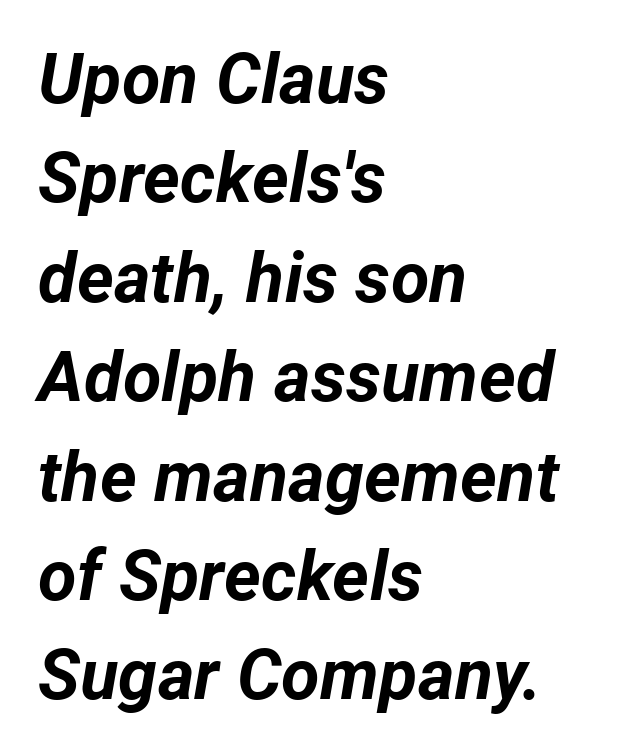
The image shows 70 px bold type, italic (leaning right); set left-aligned, normal line spacing (1.42x), normal letter spacing, not underlined; low stroke contrast and a medium x-height.
